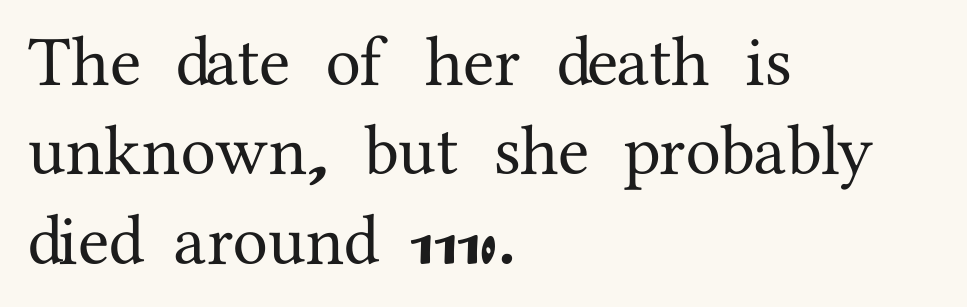
Q: Is the text italic (slanted)? A: No, it is upright.
Q: Is the typeface a serif or a sans-serif typeface? A: Serif.
Q: Is the text underlined? A: No.
Q: How is the paragraph aligned? A: Left-aligned.
Q: Is the spacing between letters normal or unusually wide? A: Normal.
Q: Is the spacing between lines tight, normal or loose? A: Normal.
Q: Width (condensed, normal, or wide)? A: Normal.
Q: Stroke contrast? A: Medium.
Q: x-height? A: Medium.
Q: Monospaced? A: No.
